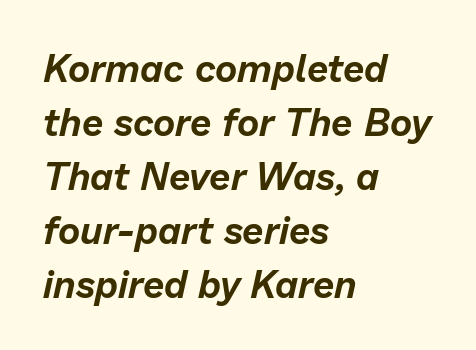
Q: Is the text italic (slanted)? A: Yes, it leans right by about 13 degrees.
Q: Is the text underlined? A: No.
Q: How is the paragraph aligned? A: Left-aligned.
Q: Is the spacing between letters normal or unusually wide? A: Normal.
Q: Is the spacing between lines tight, normal or loose? A: Normal.
Q: Width (condensed, normal, or wide)? A: Normal.
Q: Stroke contrast? A: Low.
Q: x-height? A: Medium.
Q: Monospaced? A: No.
